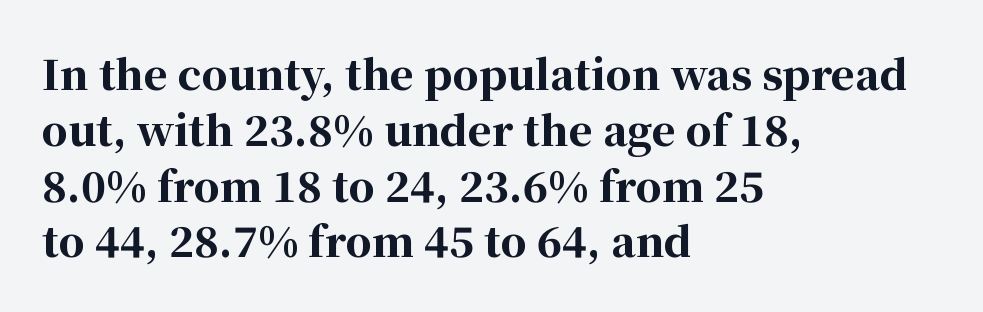
The image shows 41 px bold serif type, upright; set left-aligned, normal line spacing (1.36x), normal letter spacing, not underlined; high stroke contrast and a medium x-height.
